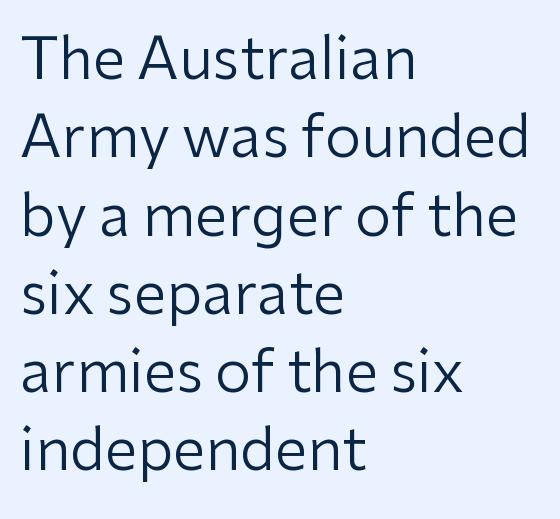
Every stem runs plumb, perpendicular to the baseline. The face used here is proportionally spaced, like ordinary book or web type. The lines sit at an ordinary, default distance from one another. The text block is weighted toward the left margin, trailing off unevenly rightward.
